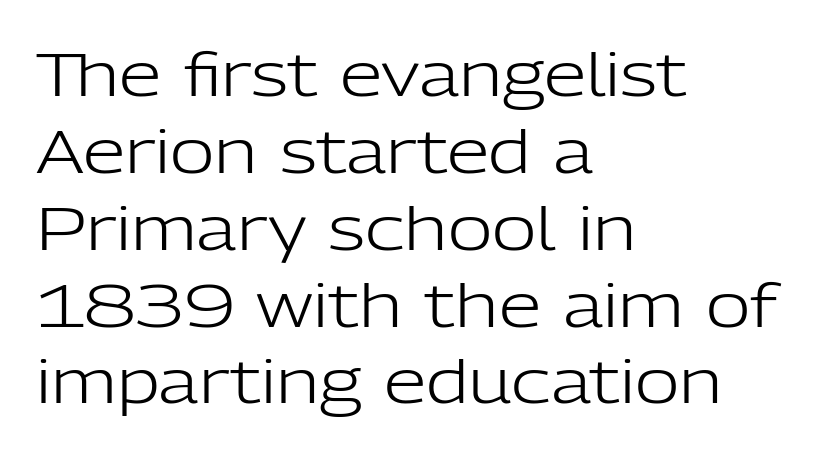
{"serif": "no", "italic": "no", "bold": "no", "weight": "light", "width": "normal", "stroke_contrast": "low", "x_height": "medium", "monospaced": "no", "underline": "no", "align": "left", "line_spacing": "normal", "line_spacing_ratio": 1.26, "letter_spacing": "normal", "letter_spacing_em": 0.0, "glyph_px": 61}
